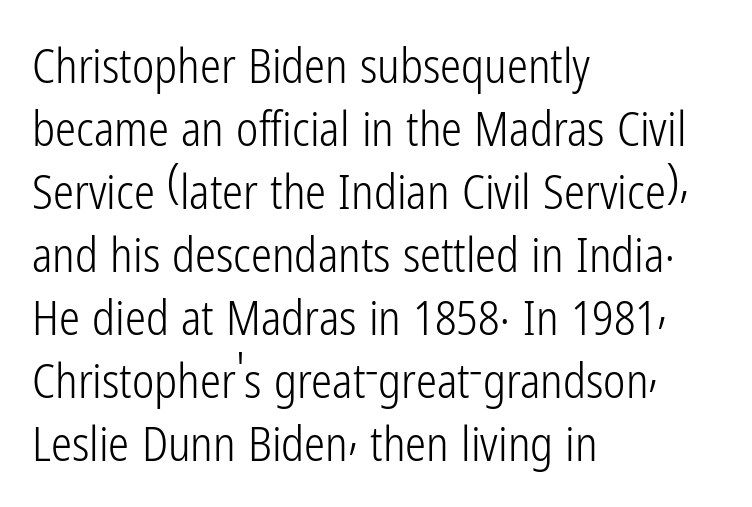
Q: Is the text bold? A: No.
Q: Is the text italic (slanted)? A: No, it is upright.
Q: Is the typeface a serif or a sans-serif typeface? A: Sans-serif.
Q: Is the text underlined? A: No.
Q: How is the paragraph aligned? A: Left-aligned.
Q: Is the spacing between letters normal or unusually wide? A: Normal.
Q: Is the spacing between lines tight, normal or loose? A: Normal.
Q: Width (condensed, normal, or wide)? A: Condensed.
Q: Stroke contrast? A: Low.
Q: x-height? A: Medium.
Q: Monospaced? A: No.
